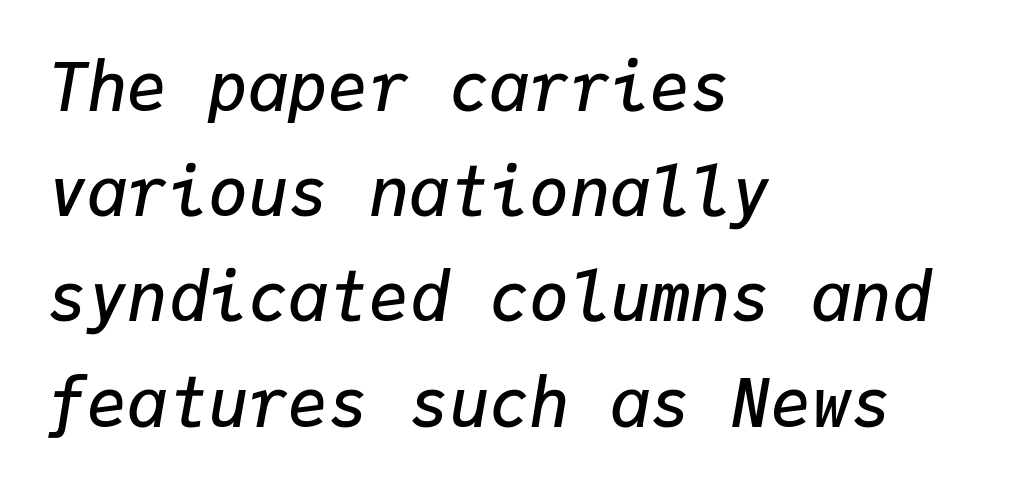
Fixed-width glyphs throughout — classic coding-font behaviour. These words are printed semibold, heavier than regular yet not bold. The horizontal fit of the characters is conventional and even. The axis of the letterforms is tilted away from vertical. Notice how descenders clear the ascenders below comfortably — that's standard leading.
